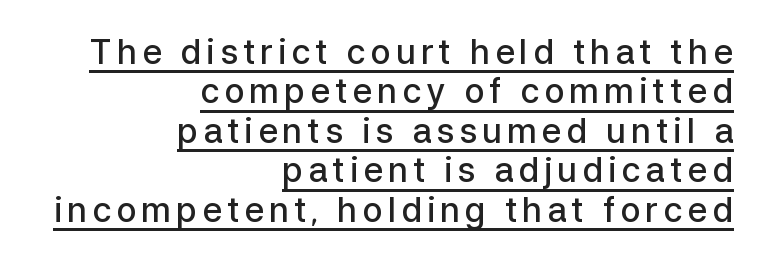
The image shows 34 px semibold sans-serif type, upright; set right-aligned, line spacing 1.16x, underlined; low stroke contrast and a medium x-height.
